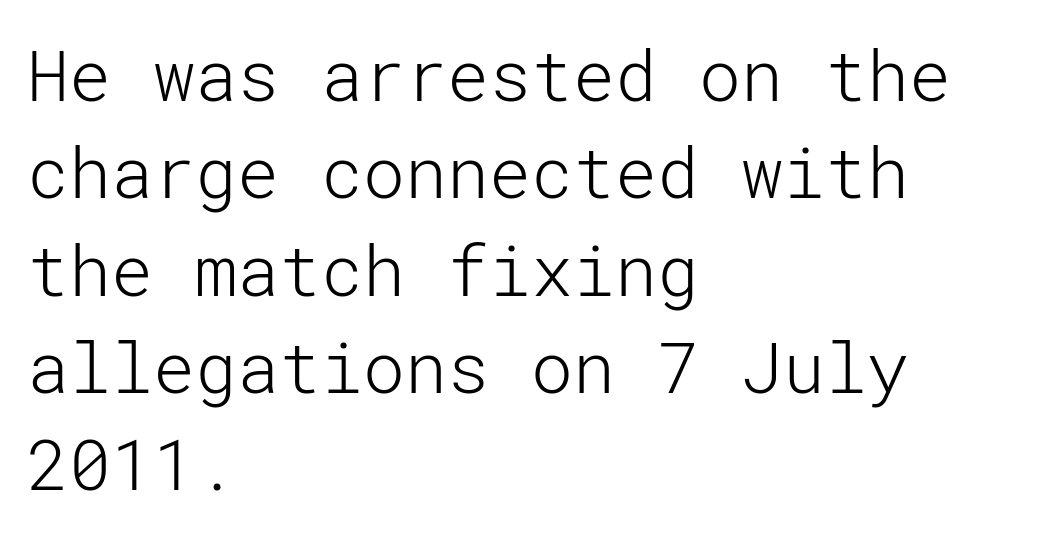
Reading down the block, your eye returns to a fixed left position each line. Only glyphs here, with clear space below each row. Posture: vertical. Regarding leading, the lines here are spaced in the standard way. The gaps between neighbouring characters are ordinary and unremarkable.
